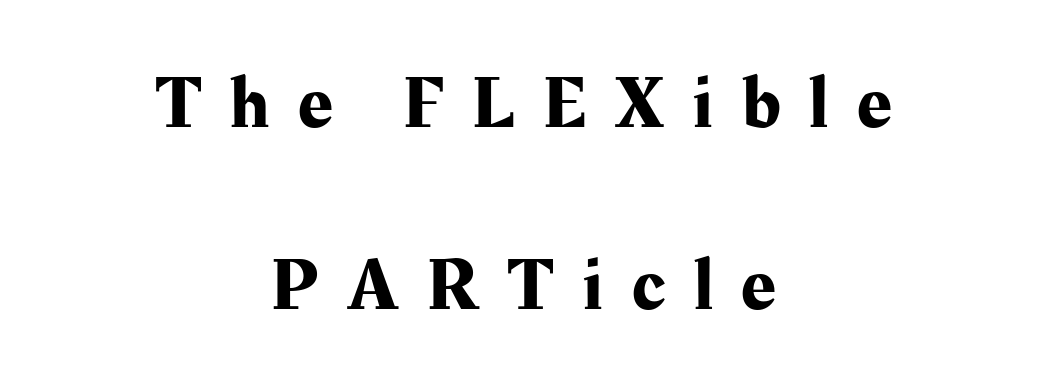
The image shows 76 px serif type, upright; set centered, loose line spacing (2.39x), unusually wide letter spacing (+0.38 em), not underlined; medium stroke contrast and a medium x-height.
